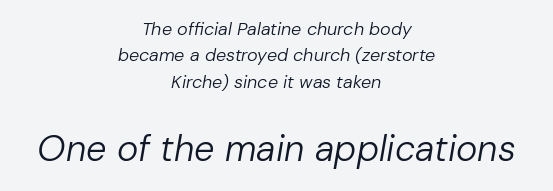
Q: Is the text bold? A: No.
Q: Is the text italic (slanted)? A: Yes, it leans right by about 10 degrees.
Q: Is the text underlined? A: No.
Q: How is the paragraph aligned? A: Centered.
Q: Is the spacing between letters normal or unusually wide? A: Normal.
Q: Is the spacing between lines tight, normal or loose? A: Normal.
Q: Which block of text is set in a larger size, the first (top) or the second (bottom)? A: The second (bottom) one.
Q: Width (condensed, normal, or wide)? A: Normal.
Q: Stroke contrast? A: Low.
Q: x-height? A: Medium.
Q: Monospaced? A: No.
